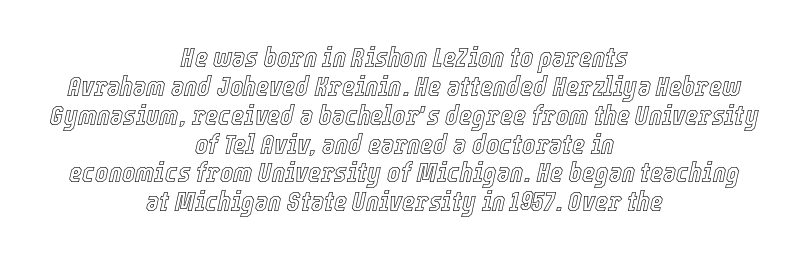
Q: Is the text italic (slanted)? A: Yes, it leans right by about 12 degrees.
Q: Is the text underlined? A: No.
Q: How is the paragraph aligned? A: Centered.
Q: Is the spacing between letters normal or unusually wide? A: Normal.
Q: Is the spacing between lines tight, normal or loose? A: Tight.
Q: Width (condensed, normal, or wide)? A: Condensed.
Q: x-height? A: Medium.
Q: Monospaced? A: No.
